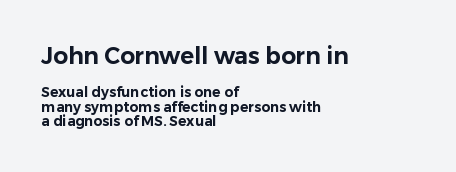
The image shows 23 px text type, upright; set left-aligned, tight line spacing (1.04x), normal letter spacing, not underlined; the first (top) block is 1.64x larger.
